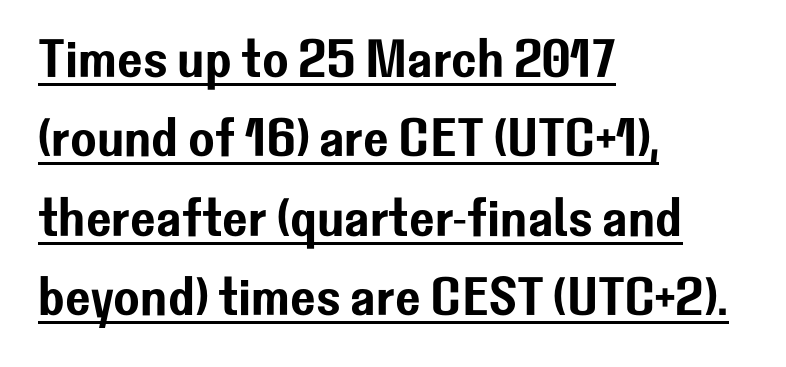
{"serif": "no", "italic": "no", "width": "normal", "stroke_contrast": "low", "x_height": "medium", "monospaced": "no", "underline": "yes", "align": "left", "line_spacing": "normal", "line_spacing_ratio": 1.47, "letter_spacing": "normal", "letter_spacing_em": 0.0, "glyph_px": 54}
